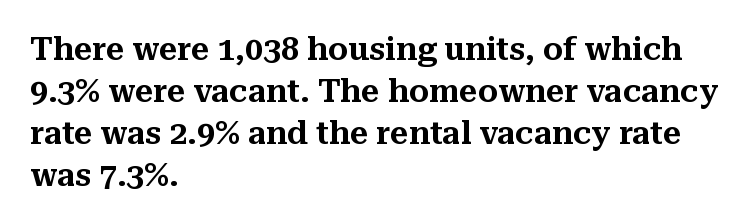
{"serif": "yes", "italic": "no", "width": "normal", "stroke_contrast": "medium", "x_height": "medium", "monospaced": "no", "underline": "no", "align": "left", "line_spacing": "normal", "line_spacing_ratio": 1.31, "letter_spacing": "normal", "letter_spacing_em": 0.0, "glyph_px": 32}
